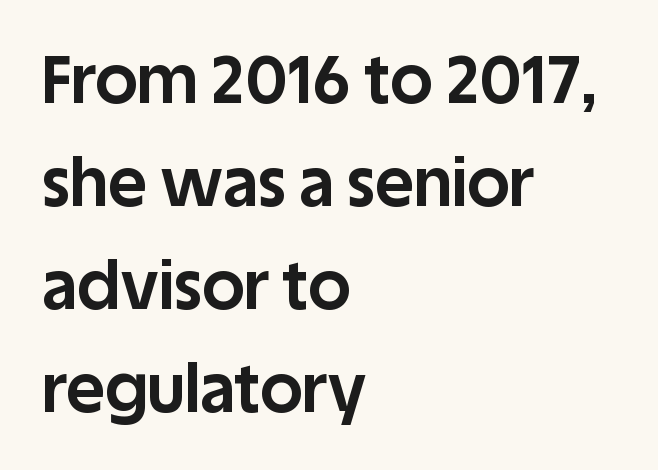
Strong, thick strokes mark this as bold type. These lines are composed in type without serifs. The block of text has a typical density, with ordinary space between rows. Just letters on the line, the space beneath them empty. Character widths vary here, with narrow letters taking less room than wide ones. When letters stand straight like this, we call the style roman or upright.
